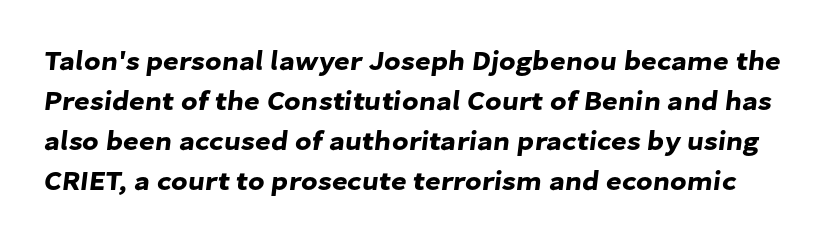
A normal amount of white space separates one row of letters from the next. The space beneath each line is pristine and unruled. Compared with typical body copy, the letter spacing here is the same.
